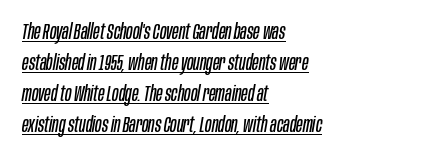
{"italic": "yes", "lean": "right", "slant_degrees": 10, "bold": "no", "underline": "yes", "align": "left", "line_spacing": "normal", "line_spacing_ratio": 1.48, "letter_spacing": "normal", "letter_spacing_em": 0.0, "glyph_px": 21}
